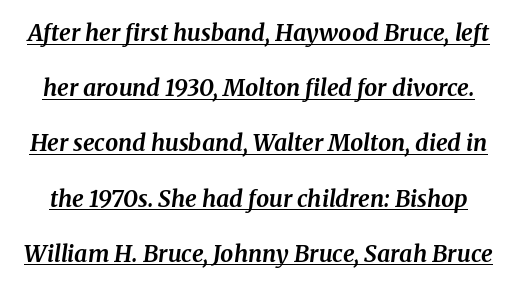
The image shows 23 px bold type, italic (leaning right); set loose line spacing (2.4x), normal letter spacing, underlined.
